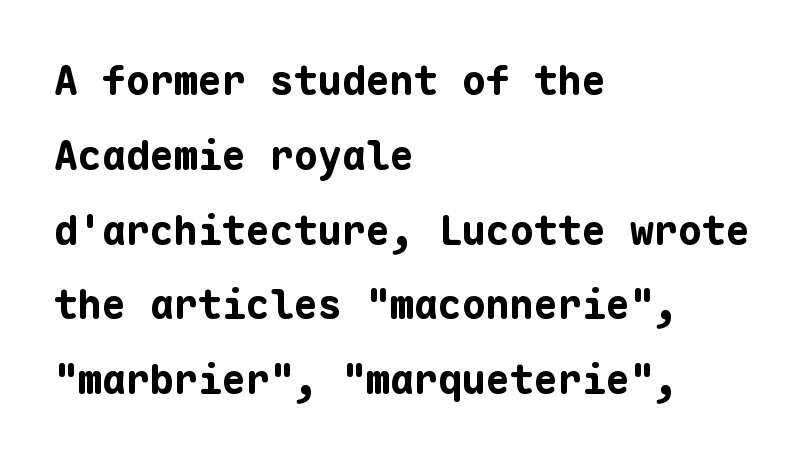
Does extra space separate the letters? No, they use regular spacing. Quick note: underline off. Stroke terminals: plain, sans-serif. Chunky letters — that's bold for sure. Designer's note — italics off, roman on.
